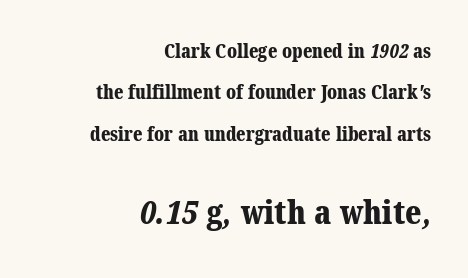
Q: Is the text bold? A: Yes.
Q: Is the typeface a serif or a sans-serif typeface? A: Serif.
Q: Is the text underlined? A: No.
Q: How is the paragraph aligned? A: Right-aligned.
Q: Is the spacing between letters normal or unusually wide? A: Normal.
Q: Is the spacing between lines tight, normal or loose? A: Loose.
Q: Which block of text is set in a larger size, the first (top) or the second (bottom)? A: The second (bottom) one.
Q: Width (condensed, normal, or wide)? A: Normal.
Q: Stroke contrast? A: Medium.
Q: x-height? A: Medium.
Q: Monospaced? A: No.
